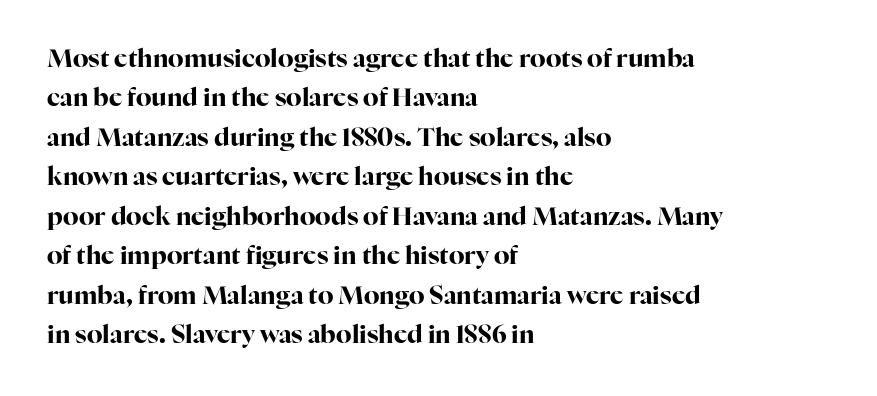
Q: Is the text bold? A: Yes.
Q: Is the text italic (slanted)? A: No, it is upright.
Q: Is the text underlined? A: No.
Q: How is the paragraph aligned? A: Left-aligned.
Q: Is the spacing between letters normal or unusually wide? A: Normal.
Q: Is the spacing between lines tight, normal or loose? A: Normal.
